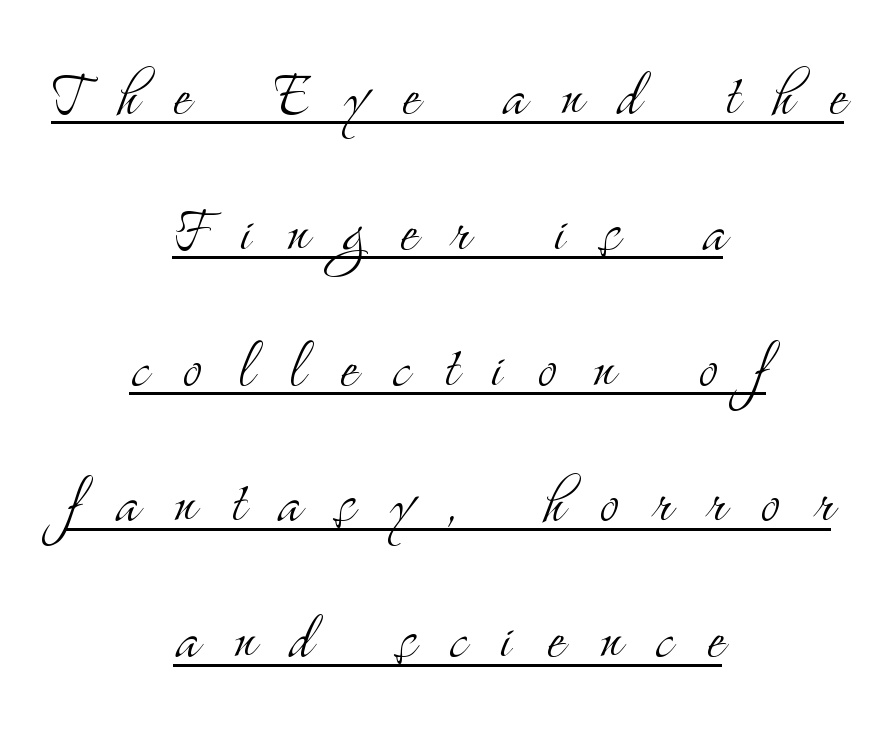
{"serif": "yes", "bold": "no", "weight": "light", "width": "condensed", "stroke_contrast": "medium", "x_height": "small", "monospaced": "no", "underline": "yes", "align": "center", "line_spacing_ratio": 1.86, "letter_spacing": "wide", "letter_spacing_em": 0.48, "glyph_px": 73}
